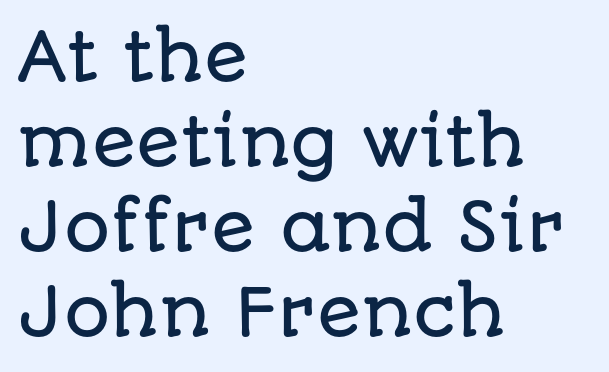
Classification — sans serif. Varying glyph widths throughout — classic text-font behaviour. This sample is left-justified, so line endings fall wherever the words run out. Has an underline been added? It has not. When letters stand straight like this, we call the style roman or upright.
